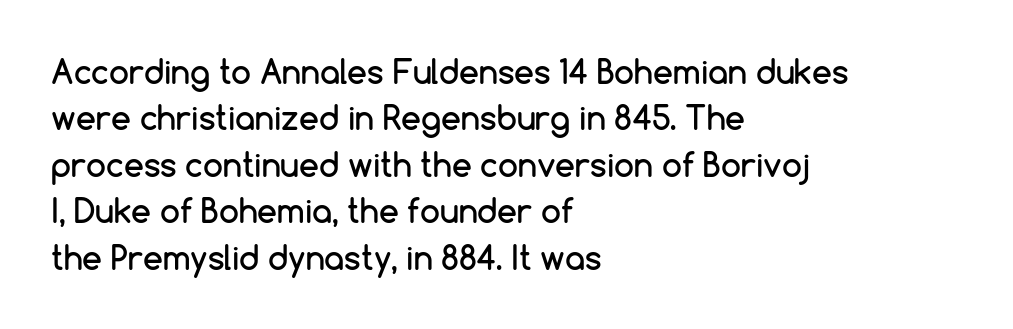
Q: Is the text italic (slanted)? A: No, it is upright.
Q: Is the typeface a serif or a sans-serif typeface? A: Sans-serif.
Q: Is the text underlined? A: No.
Q: How is the paragraph aligned? A: Left-aligned.
Q: Is the spacing between letters normal or unusually wide? A: Normal.
Q: Is the spacing between lines tight, normal or loose? A: Normal.
Q: Width (condensed, normal, or wide)? A: Normal.
Q: Stroke contrast? A: Low.
Q: x-height? A: Medium.
Q: Monospaced? A: No.
